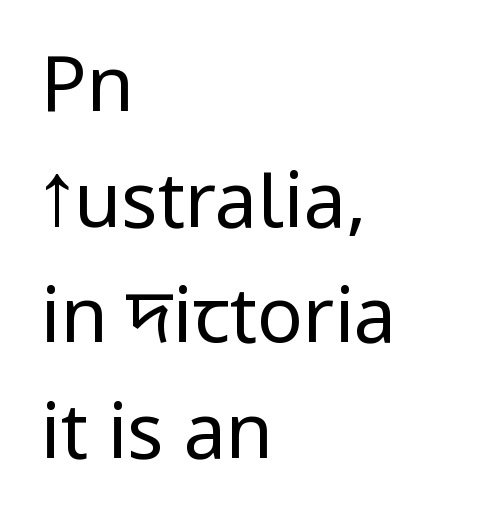
{"serif": "no", "italic": "no", "bold": "no", "weight": "regular", "width": "condensed", "stroke_contrast": "low", "x_height": "large", "monospaced": "no", "underline": "no", "align": "left", "line_spacing": "normal", "line_spacing_ratio": 1.52, "letter_spacing": "normal", "letter_spacing_em": 0.0, "glyph_px": 76}
